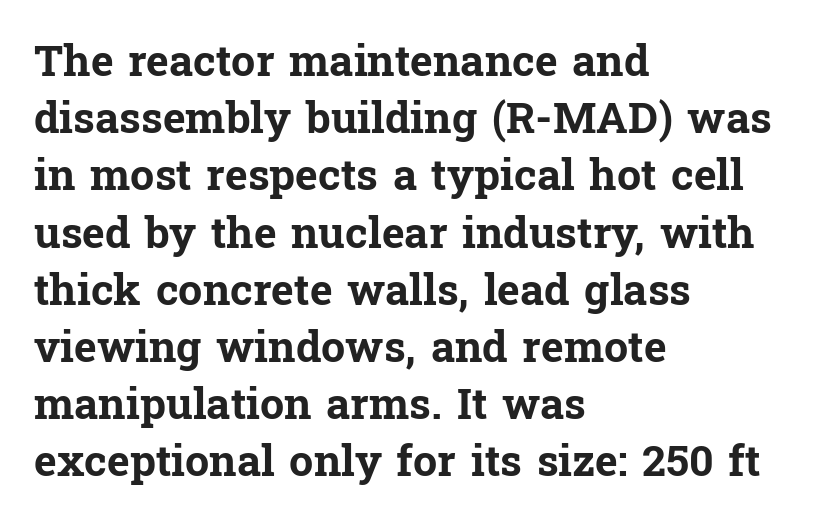
The vertical gap from one line to the next is medium. Designer's note — italics off, roman on. Check under the words: just untouched page. This sample is left-justified, so line endings fall wherever the words run out. These lines are rendered in a variable-pitch font.
